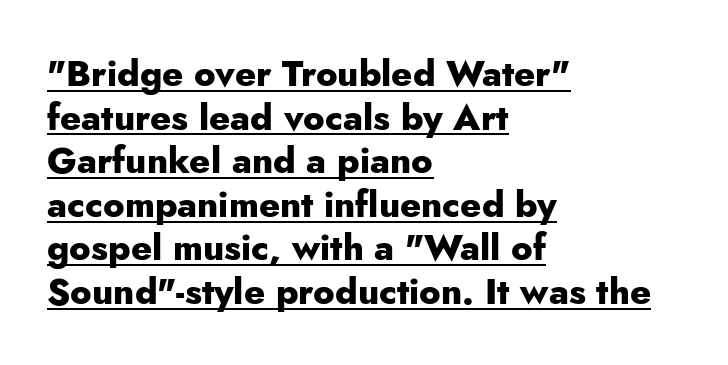
The image shows 36 px heavy sans-serif type, upright; set left-aligned, line spacing 1.21x, normal letter spacing, underlined; low stroke contrast and a small x-height.
